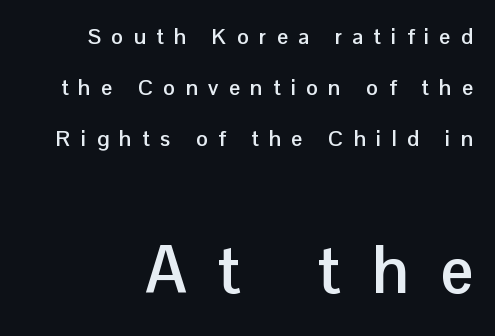
{"serif": "no", "italic": "no", "bold": "yes", "weight": "semibold", "width": "normal", "stroke_contrast": "low", "x_height": "medium", "monospaced": "no", "underline": "no", "line_spacing": "loose", "line_spacing_ratio": 2.31, "letter_spacing": "wide", "letter_spacing_em": 0.47, "larger_block": "second", "size_ratio": 3.0, "glyph_px": 66}
